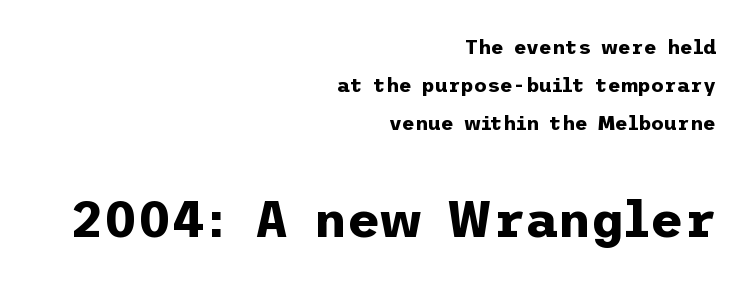
{"serif": "no", "italic": "no", "bold": "yes", "weight": "bold", "width": "normal", "stroke_contrast": "low", "x_height": "medium", "underline": "no", "align": "right", "line_spacing": "loose", "line_spacing_ratio": 1.91, "letter_spacing": "normal", "letter_spacing_em": 0.0, "larger_block": "second", "size_ratio": 2.55, "glyph_px": 51}
